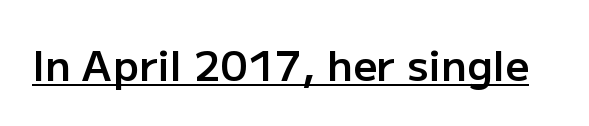
{"serif": "no", "italic": "no", "bold": "semi", "weight": "semibold", "width": "normal", "stroke_contrast": "low", "x_height": "medium", "monospaced": "no", "underline": "yes", "letter_spacing": "normal", "letter_spacing_em": 0.0, "glyph_px": 42}
